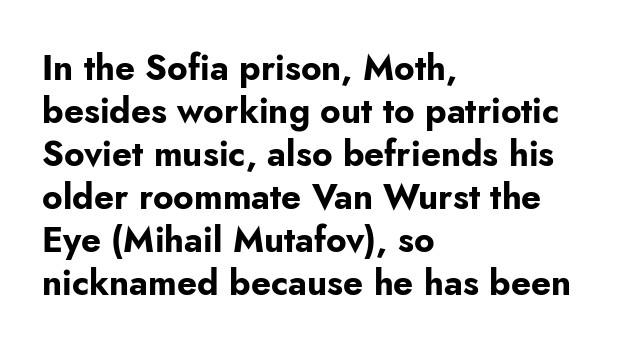
The image shows 35 px bold sans-serif type, upright; set left-aligned, line spacing 1.23x, normal letter spacing, not underlined; low stroke contrast and a small x-height.
